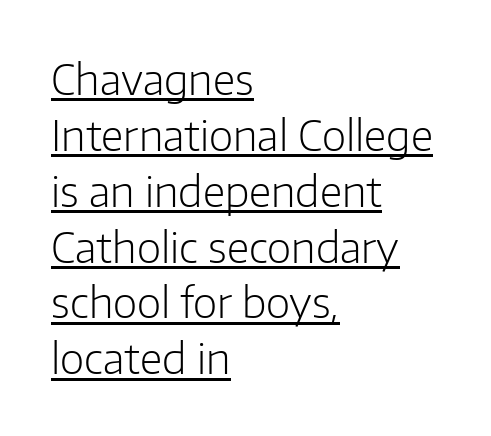
This is underlined copy, the kind a proofreader might mark for attention. Observe the ordinary spacing: letters are neighbours, not strangers. Are there feet on the stems? There aren't — it's a sans. Reading down the column, the eye jumps a familiar distance to each next line. The rendering uses natural spacing where letterforms have individual widths. The font sits on the lighter half of the weight spectrum, regular included.
